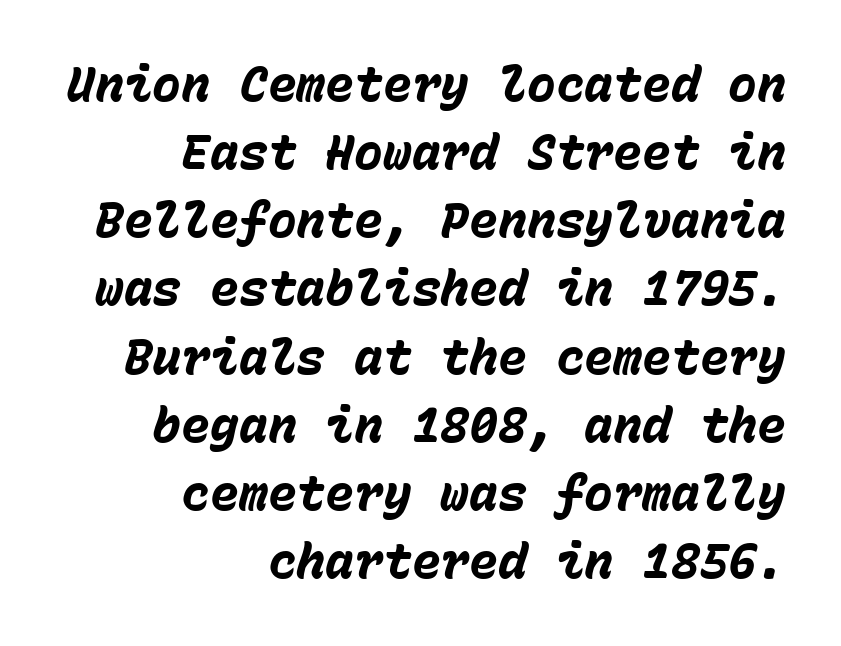
{"italic": "yes", "lean": "right", "slant_degrees": 15, "bold": "yes", "weight": "heavy", "width": "normal", "stroke_contrast": "low", "x_height": "medium", "monospaced": "yes", "underline": "no", "align": "right", "line_spacing": "normal", "line_spacing_ratio": 1.42, "letter_spacing": "normal", "letter_spacing_em": 0.0, "glyph_px": 48}
